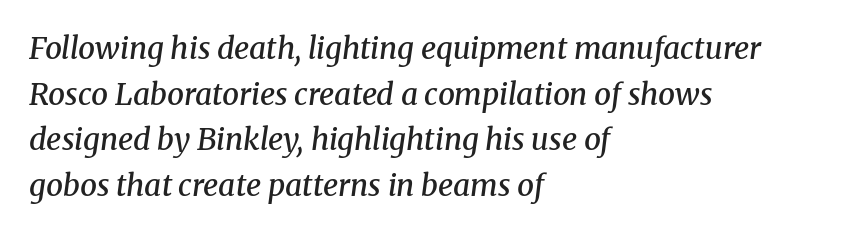
The image shows 30 px semibold serif type, italic (leaning right); set left-aligned, normal line spacing (1.52x), normal letter spacing, not underlined; medium stroke contrast and a medium x-height.
